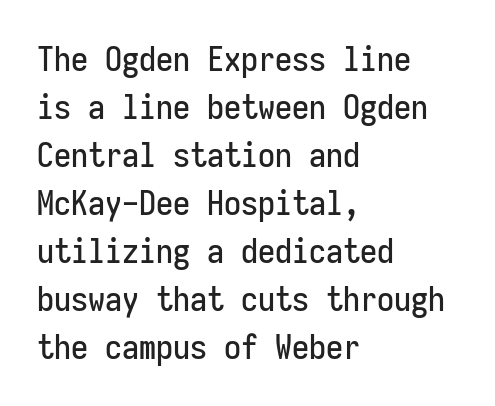
Q: Is the text italic (slanted)? A: No, it is upright.
Q: Is the typeface a serif or a sans-serif typeface? A: Sans-serif.
Q: Is the text underlined? A: No.
Q: How is the paragraph aligned? A: Left-aligned.
Q: Is the spacing between letters normal or unusually wide? A: Normal.
Q: Is the spacing between lines tight, normal or loose? A: Normal.
Q: Width (condensed, normal, or wide)? A: Condensed.
Q: Stroke contrast? A: Low.
Q: x-height? A: Medium.
Q: Monospaced? A: Yes.
